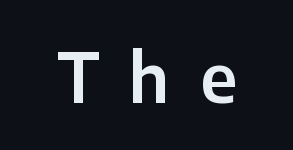
The face used here is a sans, in the tradition of grotesques and geometrics. Decoration check: the copy has no underline. Spacing between characters has been opened up far beyond the box default. Nope, not italic — everything's standing straight.
